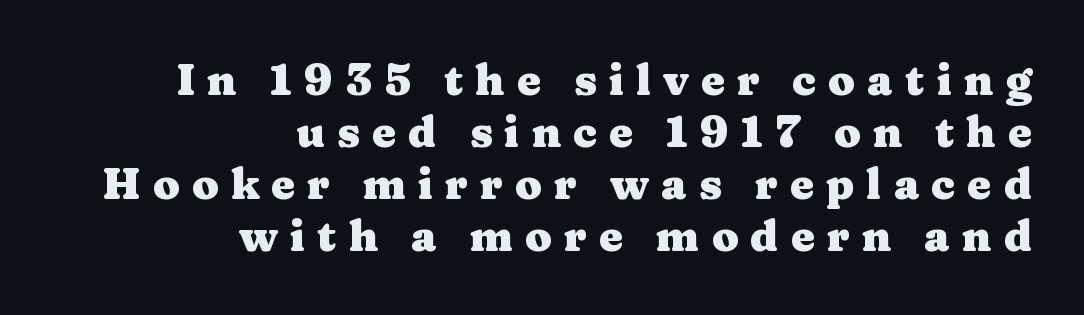
Q: Is the text bold? A: Yes.
Q: Is the text italic (slanted)? A: No, it is upright.
Q: Is the typeface a serif or a sans-serif typeface? A: Serif.
Q: Is the text underlined? A: No.
Q: How is the paragraph aligned? A: Right-aligned.
Q: Is the spacing between letters normal or unusually wide? A: Unusually wide.
Q: Width (condensed, normal, or wide)? A: Wide.
Q: Stroke contrast? A: Medium.
Q: x-height? A: Medium.
Q: Monospaced? A: No.
